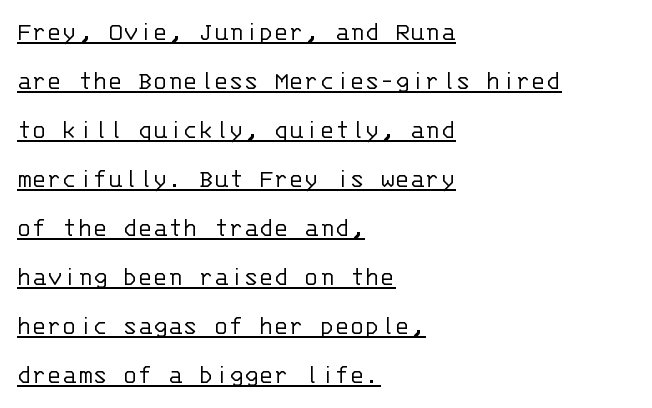
{"serif": "no", "italic": "no", "bold": "no", "weight": "light", "width": "normal", "stroke_contrast": "low", "x_height": "large", "monospaced": "yes", "underline": "yes", "align": "left", "line_spacing_ratio": 1.75, "letter_spacing": "normal", "letter_spacing_em": 0.0, "glyph_px": 28}
